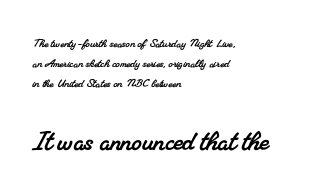
Caption: standard tracking, unaltered. These lines sit exactly where default settings would place them. Are there feet on the stems? There are — it's a serif. Just letters on the line, the space beneath them empty. Teacher's note: observe the even left margin — that is flush-left alignment.
